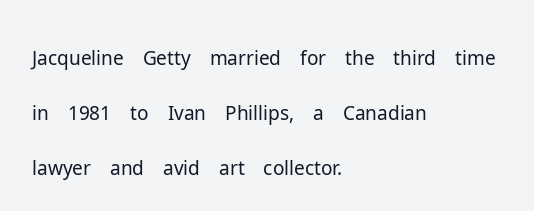
{"serif": "no", "italic": "no", "bold": "no", "weight": "light", "width": "normal", "stroke_contrast": "low", "x_height": "medium", "monospaced": "no", "underline": "no", "align": "left", "line_spacing": "normal", "line_spacing_ratio": 1.41, "letter_spacing": "normal", "letter_spacing_em": 0.0, "glyph_px": 39}
